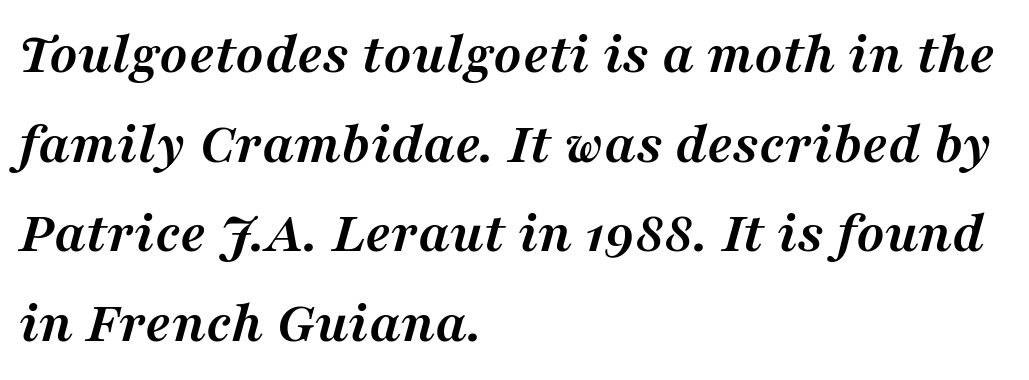
The image shows 59 px semibold serif type, italic (leaning right); set left-aligned, normal line spacing (1.52x), normal letter spacing, not underlined; medium stroke contrast and a medium x-height.
